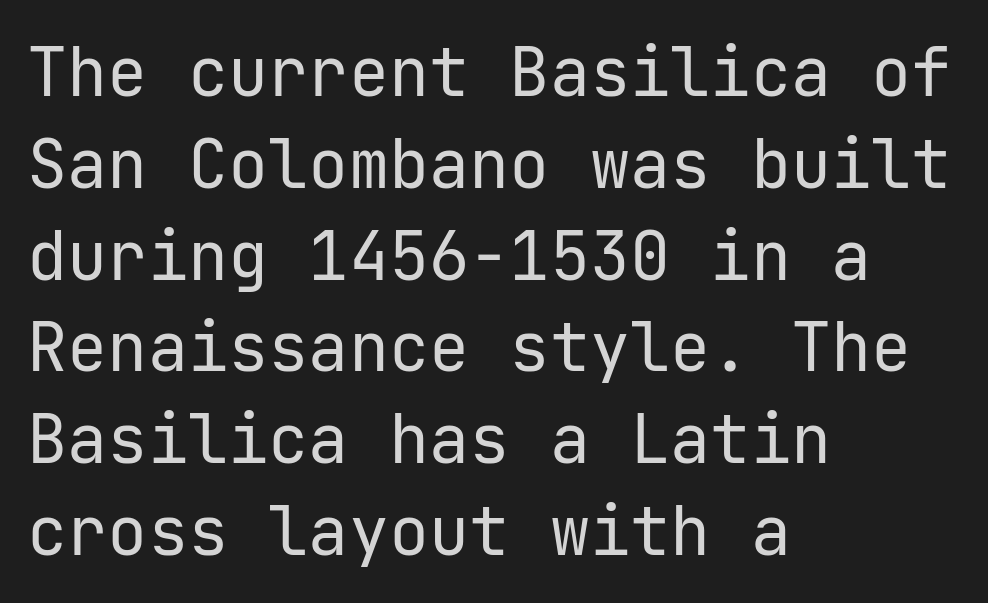
The image shows 67 px regular-weight sans-serif type, upright; set left-aligned, normal line spacing (1.37x), normal letter spacing, not underlined; low stroke contrast and a medium x-height.
